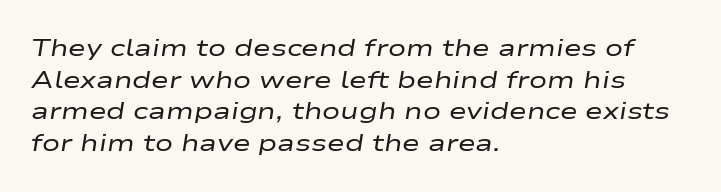
Q: Is the text bold? A: No.
Q: Is the text italic (slanted)? A: Yes, it leans right by about 9 degrees.
Q: Is the text underlined? A: No.
Q: How is the paragraph aligned? A: Left-aligned.
Q: Is the spacing between letters normal or unusually wide? A: Normal.
Q: Is the spacing between lines tight, normal or loose? A: Normal.
